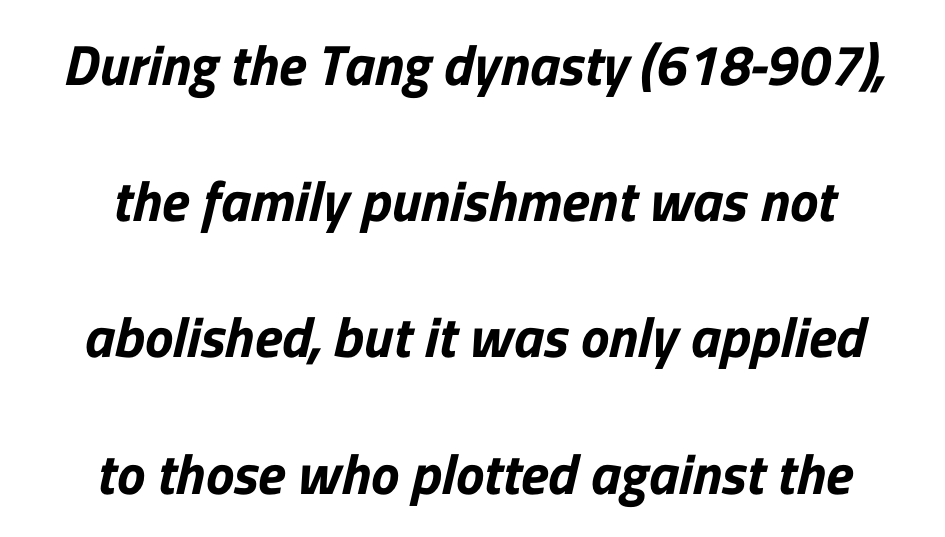
The image shows 57 px sans-serif type; set centered, loose line spacing (2.39x), normal letter spacing, not underlined; low stroke contrast and a medium x-height.
